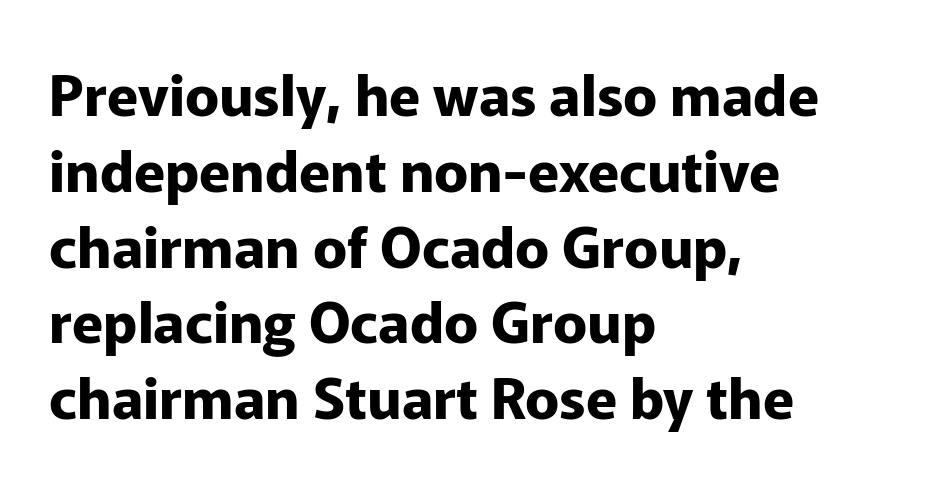
Q: Is the text bold? A: Yes.
Q: Is the text italic (slanted)? A: No, it is upright.
Q: Is the typeface a serif or a sans-serif typeface? A: Sans-serif.
Q: Is the text underlined? A: No.
Q: How is the paragraph aligned? A: Left-aligned.
Q: Is the spacing between letters normal or unusually wide? A: Normal.
Q: Is the spacing between lines tight, normal or loose? A: Normal.
Q: Width (condensed, normal, or wide)? A: Normal.
Q: Stroke contrast? A: Low.
Q: x-height? A: Medium.
Q: Monospaced? A: No.
